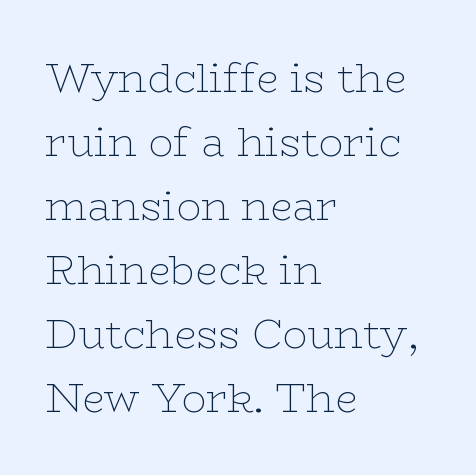
{"serif": "yes", "italic": "no", "bold": "no", "weight": "thin", "width": "wide", "stroke_contrast": "low", "x_height": "medium", "monospaced": "no", "underline": "no", "align": "left", "line_spacing": "normal", "line_spacing_ratio": 1.56, "letter_spacing": "normal", "letter_spacing_em": 0.0, "glyph_px": 41}
